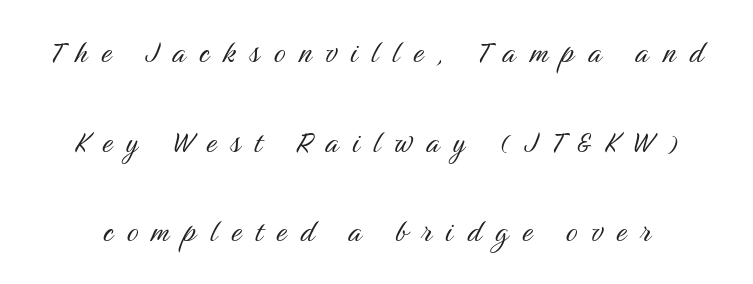
Q: Is the text bold? A: No.
Q: Is the text italic (slanted)? A: Yes.
Q: Is the typeface a serif or a sans-serif typeface? A: Sans-serif.
Q: Is the text underlined? A: No.
Q: Is the spacing between letters normal or unusually wide? A: Unusually wide.
Q: Is the spacing between lines tight, normal or loose? A: Loose.
Q: Width (condensed, normal, or wide)? A: Condensed.
Q: Stroke contrast? A: Medium.
Q: x-height? A: Medium.
Q: Monospaced? A: No.
